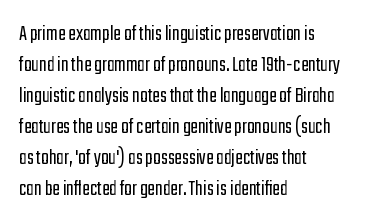
The image shows 23 px text type, upright; set left-aligned, normal line spacing (1.35x), normal letter spacing, not underlined.
